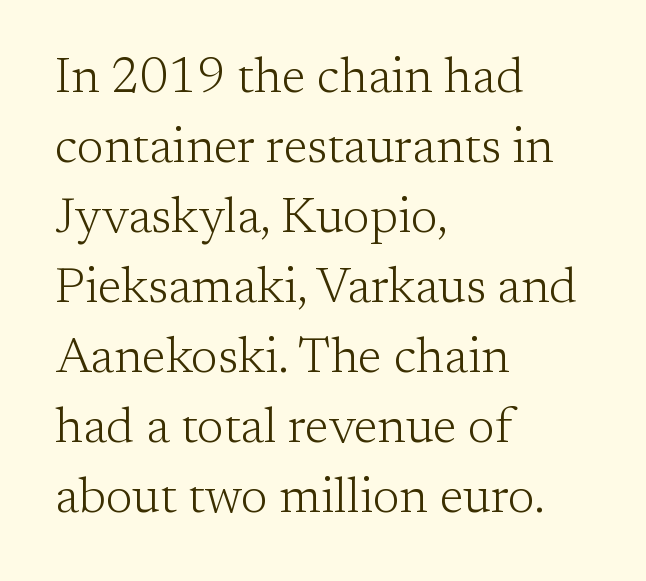
The image shows 49 px light serif type, upright; set left-aligned, normal line spacing (1.43x), normal letter spacing, not underlined; low stroke contrast and a medium x-height.
